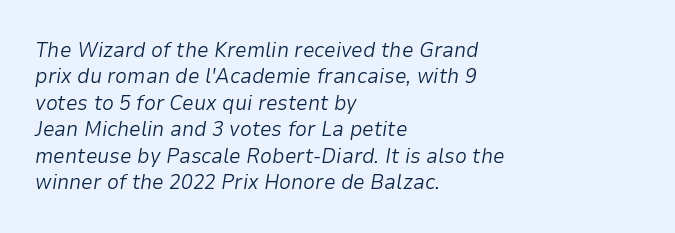
{"italic": "yes", "lean": "right", "slant_degrees": 9, "bold": "no", "underline": "no", "align": "left", "line_spacing": "normal", "line_spacing_ratio": 1.26, "letter_spacing": "normal", "letter_spacing_em": 0.0, "glyph_px": 21}
